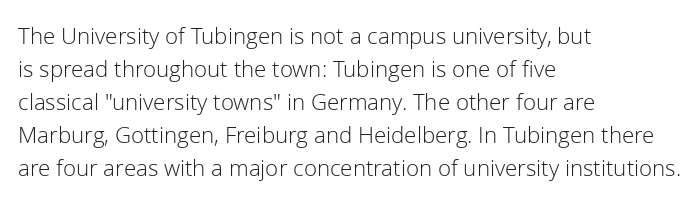
Horizontally, the lines are justified to the leading edge only. A roman cut, with each character standing at attention. The lines sit at an ordinary, default distance from one another. The font sits on the lighter half of the weight spectrum, regular included. Just letters on the line, the space beneath them empty. Standard letterfit; no display-style spreading of the glyphs.
